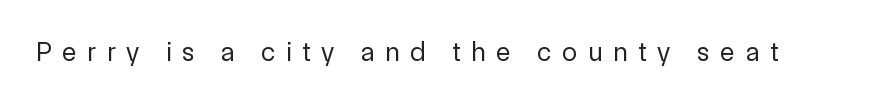
The image shows 27 px text type, upright; set unusually wide letter spacing (+0.4 em), not underlined.
